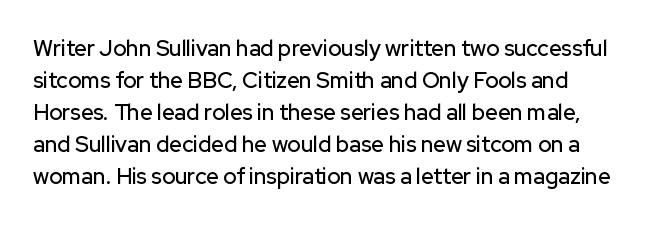
{"italic": "no", "underline": "no", "line_spacing": "normal", "line_spacing_ratio": 1.46, "letter_spacing": "normal", "letter_spacing_em": 0.0, "glyph_px": 22}
